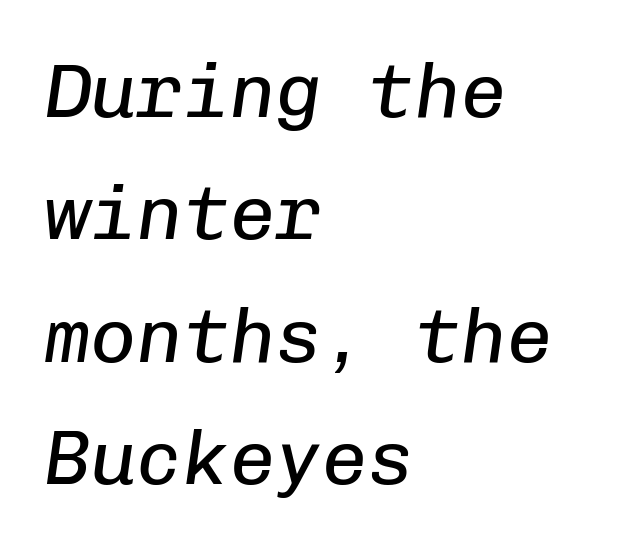
Stroke mass is kept to a normal reading level or below. Glyph-to-glyph distance matches everyday printed text. Baseline-to-baseline distance is the conventional proportion of letter height. The whole block is typeset with a tilt.
